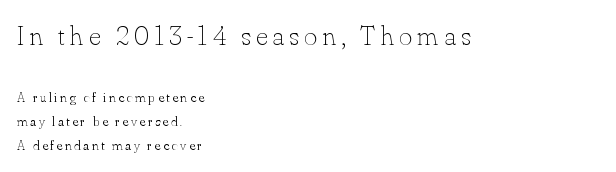
Any mark beneath the type? The region is blank. The block sitting higher on the canvas is the one with enlarged characters. Italic: no, the glyphs are upright roman. Varying glyph widths throughout — classic text-font behaviour. A classic flush-left, rag-right setting is used for this passage. A quiet, ordinary-to-light weight characterises the typeface.
